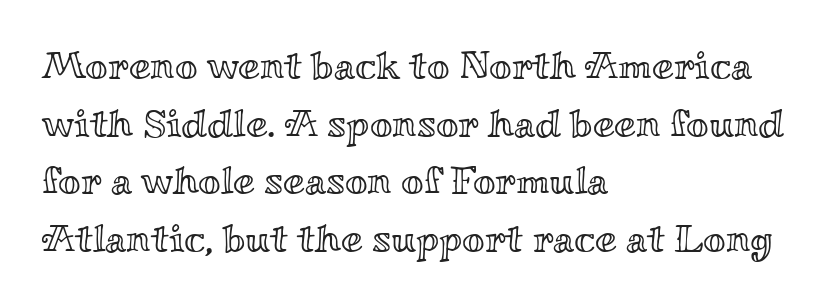
{"italic": "no", "width": "wide", "x_height": "small", "monospaced": "no", "underline": "no", "align": "left", "line_spacing": "normal", "line_spacing_ratio": 1.48, "letter_spacing": "normal", "letter_spacing_em": 0.0, "glyph_px": 39}
